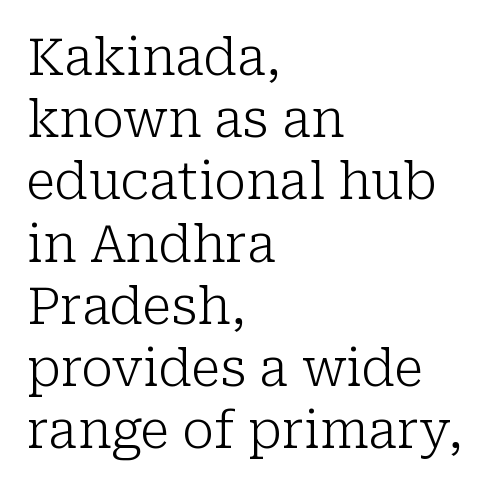
Q: Is the text bold? A: No.
Q: Is the text italic (slanted)? A: No, it is upright.
Q: Is the typeface a serif or a sans-serif typeface? A: Serif.
Q: Is the text underlined? A: No.
Q: How is the paragraph aligned? A: Left-aligned.
Q: Is the spacing between letters normal or unusually wide? A: Normal.
Q: Width (condensed, normal, or wide)? A: Normal.
Q: Stroke contrast? A: Low.
Q: x-height? A: Medium.
Q: Monospaced? A: No.
